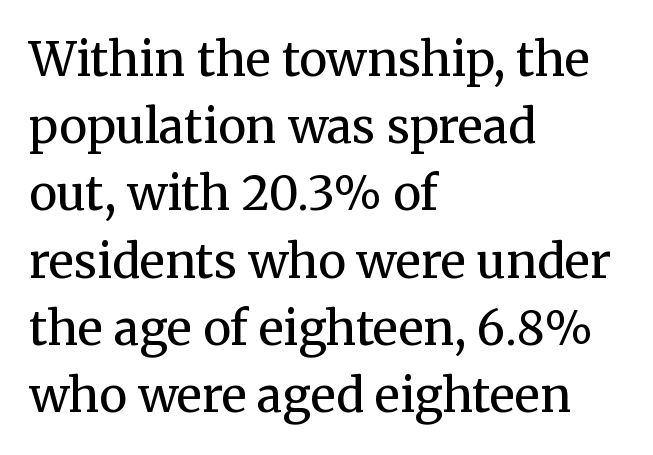
{"serif": "yes", "italic": "no", "bold": "no", "weight": "regular", "width": "normal", "stroke_contrast": "medium", "x_height": "medium", "monospaced": "no", "underline": "no", "align": "left", "line_spacing": "normal", "line_spacing_ratio": 1.43, "letter_spacing": "normal", "letter_spacing_em": 0.0, "glyph_px": 47}
